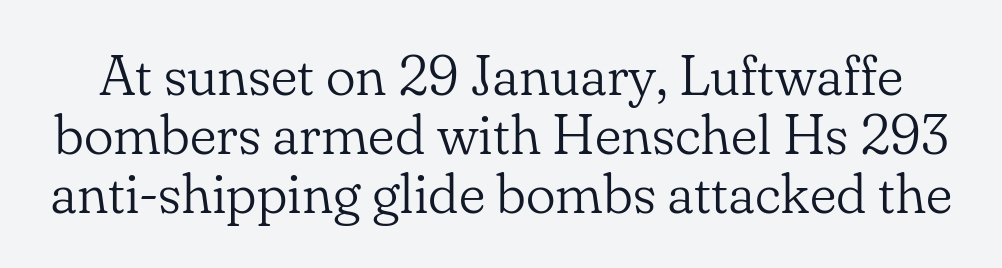
You could call the tracking neutral — neither tight nor loose. The font is comparable to plain body text, perhaps lighter. You could barely slide anything between these rows. Unmarked baselines from the first word to the last. The rendering uses natural spacing where letterforms have individual widths.
